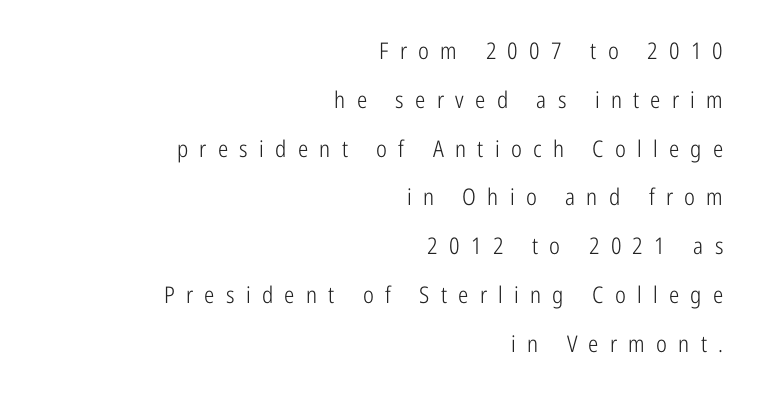
Look at the tracking — it's clearly loosened, letters drifting apart. Reading down the block, your eye finds every line finishing at a fixed right position. The letterforms sit at book weight or below. Is there much room between lines? Yes — plenty of vertical air separates them.
